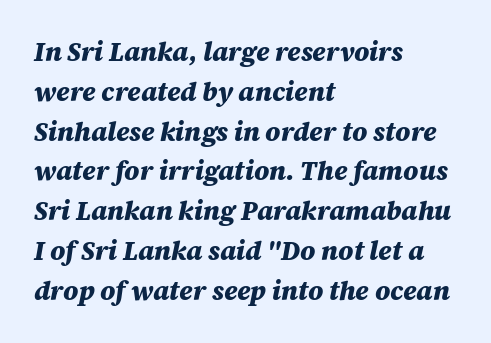
{"italic": "yes", "lean": "right", "slant_degrees": 12, "bold": "yes", "underline": "no", "align": "left", "line_spacing": "normal", "line_spacing_ratio": 1.53, "letter_spacing": "normal", "letter_spacing_em": 0.0, "glyph_px": 26}
